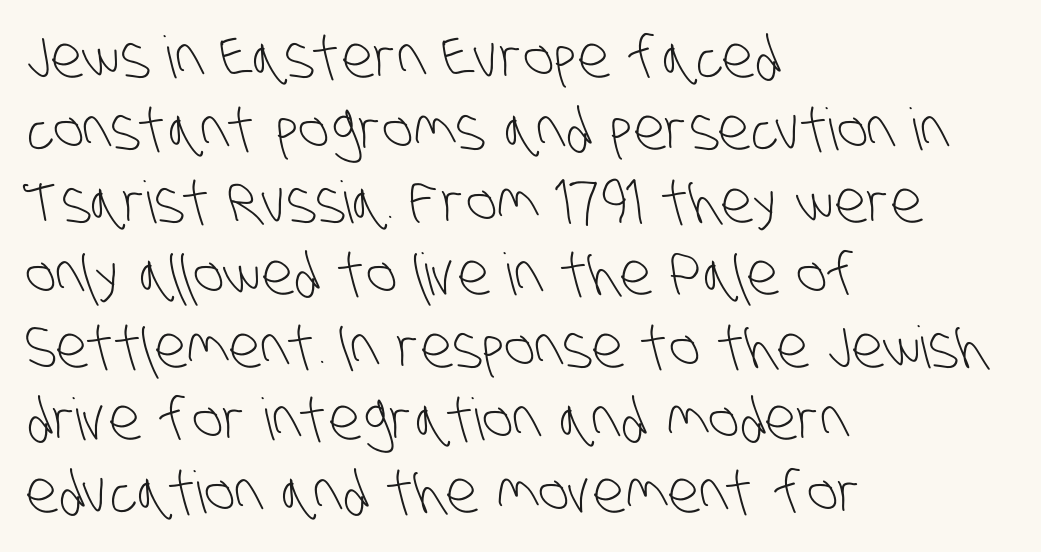
Q: Is the text bold? A: No.
Q: Is the typeface a serif or a sans-serif typeface? A: Sans-serif.
Q: Is the text underlined? A: No.
Q: How is the paragraph aligned? A: Left-aligned.
Q: Is the spacing between letters normal or unusually wide? A: Normal.
Q: Is the spacing between lines tight, normal or loose? A: Normal.
Q: Width (condensed, normal, or wide)? A: Condensed.
Q: Stroke contrast? A: Low.
Q: x-height? A: Large.
Q: Monospaced? A: No.
